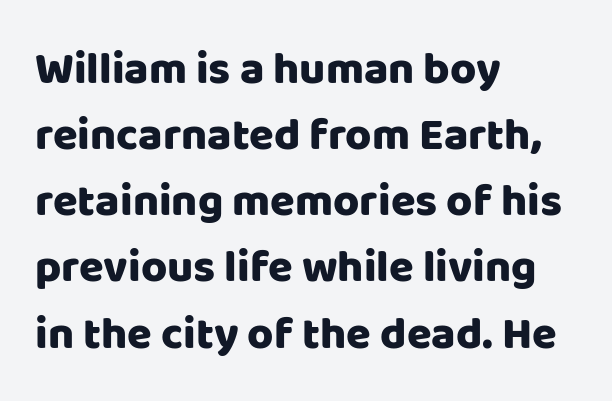
{"serif": "no", "italic": "no", "width": "normal", "stroke_contrast": "low", "x_height": "large", "monospaced": "no", "underline": "no", "align": "left", "line_spacing": "normal", "line_spacing_ratio": 1.47, "letter_spacing": "normal", "letter_spacing_em": 0.0, "glyph_px": 45}
